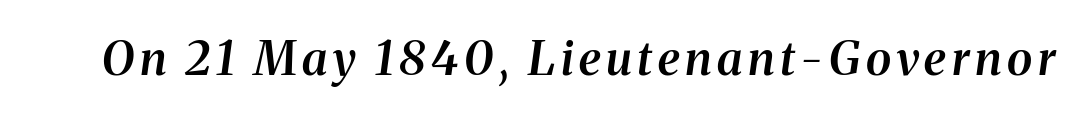
{"serif": "yes", "italic": "yes", "lean": "right", "slant_degrees": 8, "bold": "semi", "weight": "semibold", "width": "normal", "stroke_contrast": "medium", "x_height": "medium", "monospaced": "no", "underline": "no", "glyph_px": 47}
